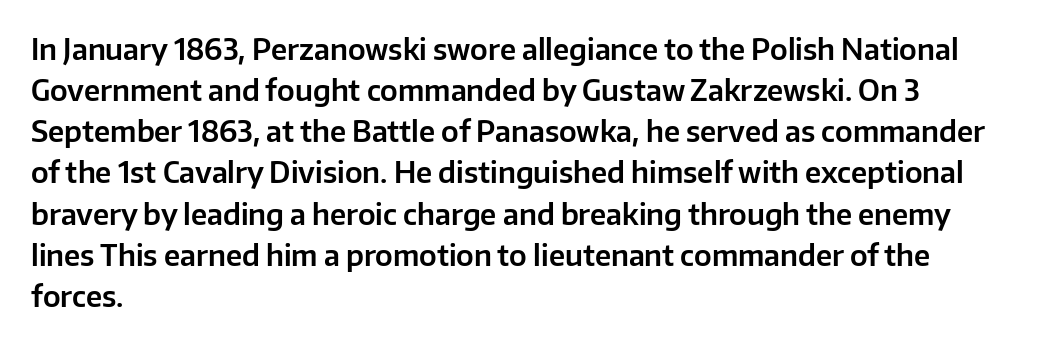
{"serif": "no", "italic": "no", "width": "normal", "stroke_contrast": "low", "x_height": "medium", "monospaced": "no", "underline": "no", "align": "left", "line_spacing": "normal", "line_spacing_ratio": 1.47, "letter_spacing": "normal", "letter_spacing_em": 0.0, "glyph_px": 28}
